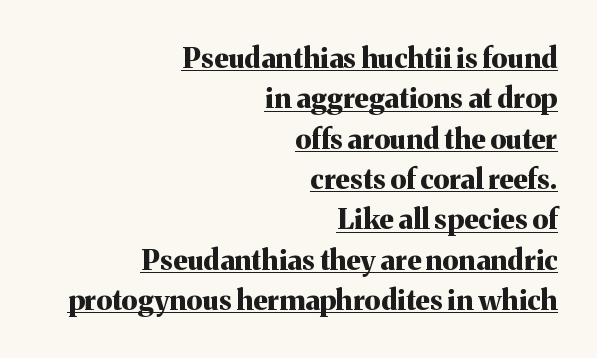
Q: Is the text bold? A: Yes.
Q: Is the text italic (slanted)? A: No, it is upright.
Q: Is the typeface a serif or a sans-serif typeface? A: Serif.
Q: Is the text underlined? A: Yes.
Q: How is the paragraph aligned? A: Right-aligned.
Q: Is the spacing between letters normal or unusually wide? A: Normal.
Q: Is the spacing between lines tight, normal or loose? A: Normal.
Q: Width (condensed, normal, or wide)? A: Normal.
Q: Stroke contrast? A: Medium.
Q: x-height? A: Medium.
Q: Monospaced? A: No.
